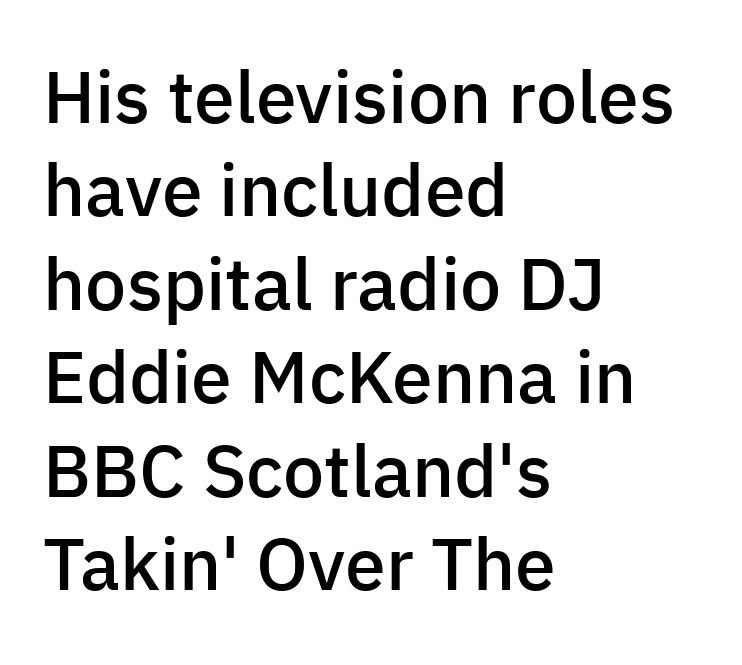
The passage shown is semibold, sitting just below true bold. The type family on display is of the sans-serif kind. Is this a fixed-width face? No — the glyphs have proportional, varying widths. This rendering leaves character spacing at its baseline value. Leading matches the norm, producing a regular column. Line beginnings align vertically; line endings do not.
